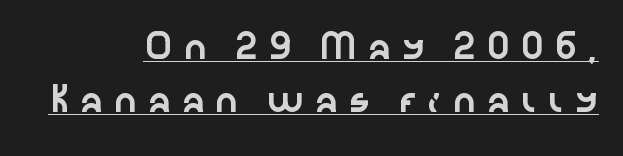
{"italic": "no", "underline": "yes", "align": "right", "line_spacing": "loose", "line_spacing_ratio": 2.39, "letter_spacing": "wide", "letter_spacing_em": 0.38, "glyph_px": 22}
